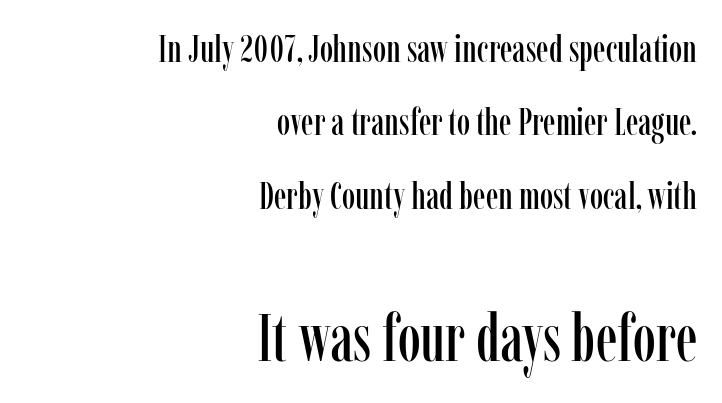
Q: Is the text italic (slanted)? A: No, it is upright.
Q: Is the typeface a serif or a sans-serif typeface? A: Serif.
Q: Is the text underlined? A: No.
Q: How is the paragraph aligned? A: Right-aligned.
Q: Is the spacing between letters normal or unusually wide? A: Normal.
Q: Is the spacing between lines tight, normal or loose? A: Loose.
Q: Which block of text is set in a larger size, the first (top) or the second (bottom)? A: The second (bottom) one.
Q: Width (condensed, normal, or wide)? A: Condensed.
Q: Stroke contrast? A: Low.
Q: x-height? A: Medium.
Q: Monospaced? A: No.
